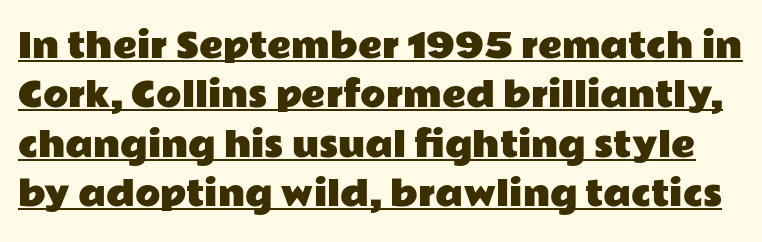
{"serif": "no", "italic": "no", "width": "wide", "stroke_contrast": "low", "x_height": "medium", "monospaced": "no", "underline": "yes", "line_spacing": "normal", "line_spacing_ratio": 1.5, "letter_spacing": "normal", "letter_spacing_em": 0.0, "glyph_px": 33}
